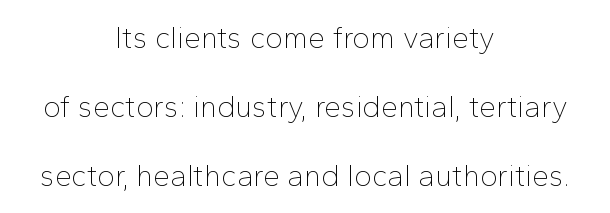
Q: Is the text bold? A: No.
Q: Is the text italic (slanted)? A: No, it is upright.
Q: Is the typeface a serif or a sans-serif typeface? A: Sans-serif.
Q: Is the text underlined? A: No.
Q: How is the paragraph aligned? A: Centered.
Q: Is the spacing between letters normal or unusually wide? A: Normal.
Q: Is the spacing between lines tight, normal or loose? A: Loose.
Q: Width (condensed, normal, or wide)? A: Normal.
Q: Stroke contrast? A: Low.
Q: x-height? A: Medium.
Q: Monospaced? A: No.
